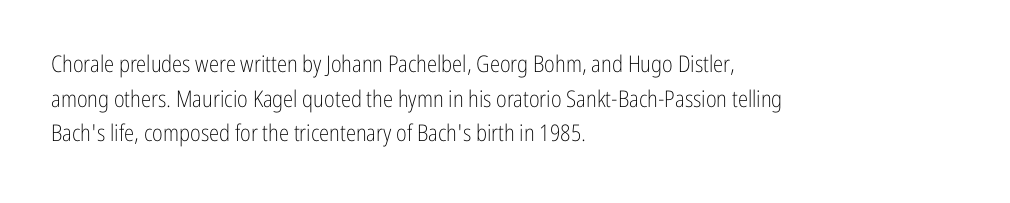
Vertical strokes here are truly vertical. Is the block centered? No — it sits flush against the left margin. Standard letterfit; no display-style spreading of the glyphs. This is not heavy type; no bold has been used.
